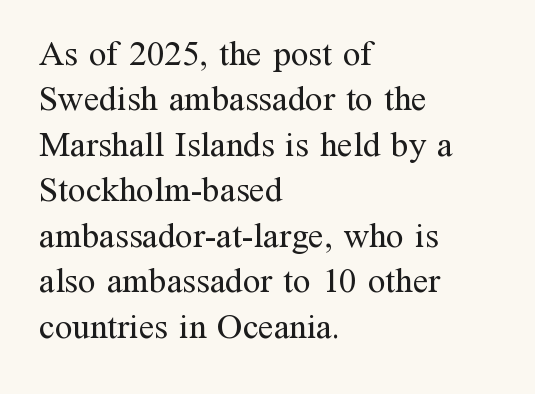
Inter-character spacing is left at the font's built-in metrics. Descender tails drop into unmarked territory. Tall strokes in this sample are plumb rather than angled. This sample keeps an unexceptional amount of space between lines. The letters carry serifs — small finishing strokes at the ends of their stems. Looks like regular typesetting: each glyph gets only the width it needs.
